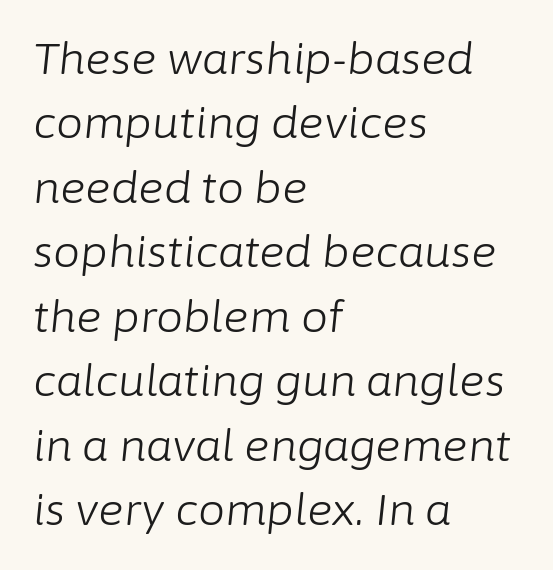
Q: Is the text bold? A: No.
Q: Is the text italic (slanted)? A: Yes, it leans right by about 6 degrees.
Q: Is the text underlined? A: No.
Q: How is the paragraph aligned? A: Left-aligned.
Q: Is the spacing between letters normal or unusually wide? A: Normal.
Q: Is the spacing between lines tight, normal or loose? A: Normal.
Q: Width (condensed, normal, or wide)? A: Normal.
Q: Stroke contrast? A: Low.
Q: x-height? A: Medium.
Q: Monospaced? A: No.
